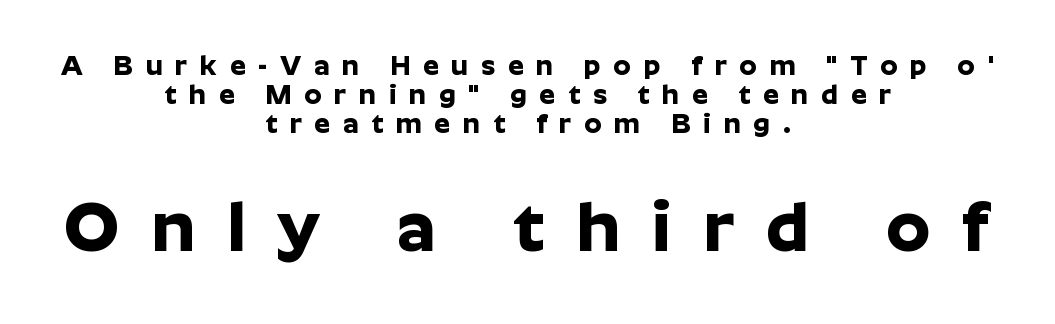
Here the glyphs are tracked loosely, breaking word shapes into spaced letters. Reading down the block, each line starts at a different indent, mirrored at its end. Decoration check: the copy has no underline. Pretty heavy lettering here — definitely bold. Look at the glyph heights: the lower group is clearly the bigger setting. Varying glyph widths throughout — classic text-font behaviour.
